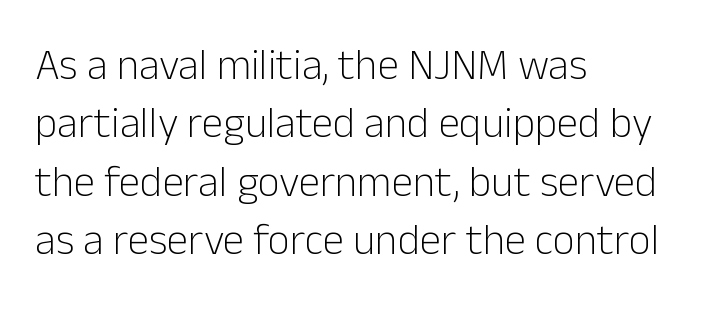
The image shows 43 px light sans-serif type, upright; set left-aligned, normal line spacing (1.36x), normal letter spacing, not underlined; low stroke contrast and a medium x-height.
